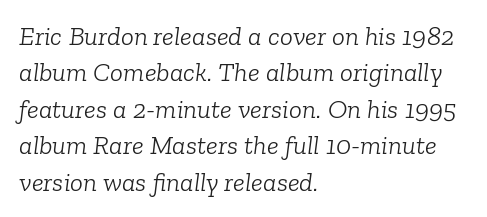
The image shows 27 px text type, italic (leaning right); set left-aligned, normal line spacing (1.35x), normal letter spacing, not underlined.
